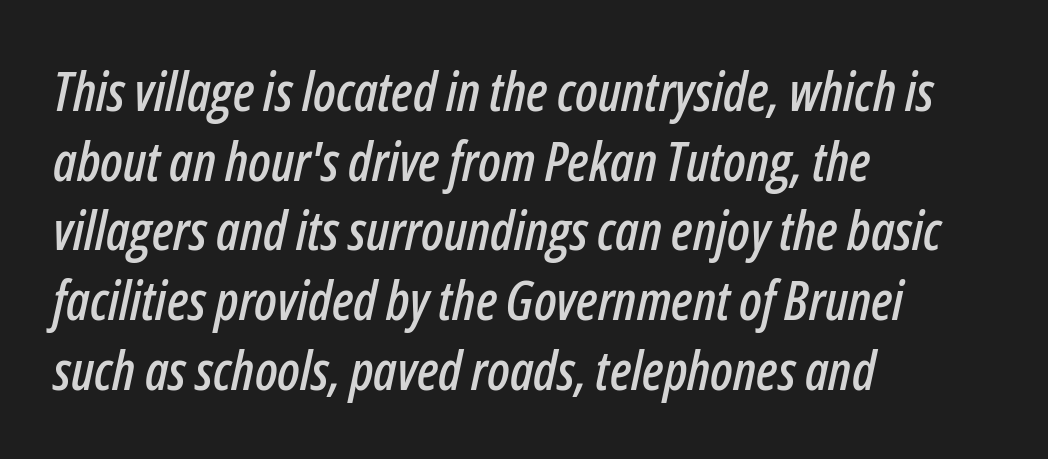
Slant detected: the letters are inclined. Letter spacing: default. Spacing verdict: proportional, widths tailored to each character. The words here are not underlined. One glance says typical: line gaps are just what's usual. Reading down the block, your eye returns to a fixed left position each line.
